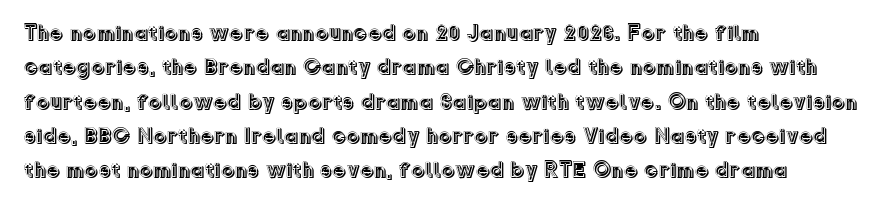
{"italic": "no", "underline": "no", "align": "left", "line_spacing": "normal", "line_spacing_ratio": 1.56, "letter_spacing": "normal", "letter_spacing_em": 0.0, "glyph_px": 22}
